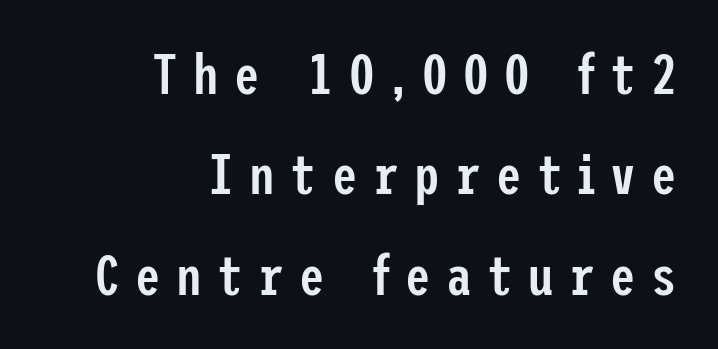
The image shows 57 px semibold, condensed sans-serif type, upright; set right-aligned, line spacing 1.76x, unusually wide letter spacing (+0.27 em), not underlined; low stroke contrast and a medium x-height.
